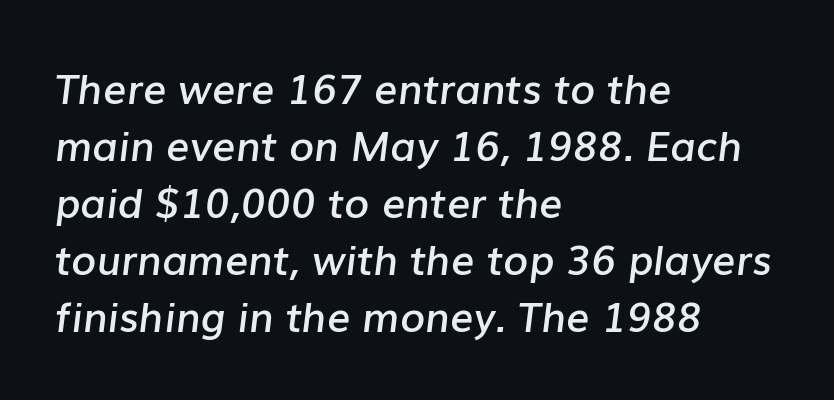
Nothing unusual about the tracking: characters are spaced as the font intends. The lettering tilts uniformly, giving the passage an italic look. What's the leading like? Ordinary, nothing unusual. No word sits above an underline.
